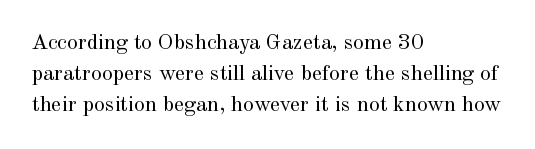
The image shows 22 px text type, upright; set left-aligned, normal line spacing (1.4x), normal letter spacing, not underlined.
